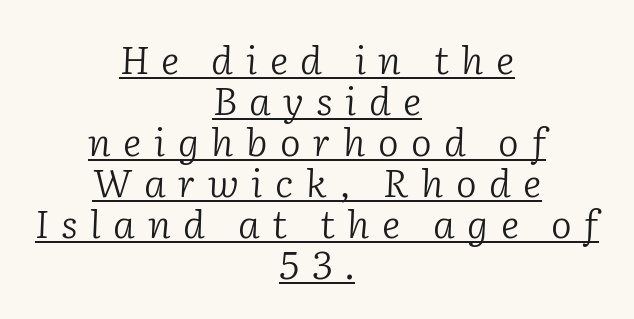
{"serif": "yes", "italic": "yes", "lean": "right", "slant_degrees": 2, "bold": "no", "weight": "light", "width": "normal", "stroke_contrast": "low", "x_height": "medium", "monospaced": "no", "underline": "yes", "align": "center", "line_spacing": "tight", "line_spacing_ratio": 1.05, "letter_spacing": "wide", "letter_spacing_em": 0.32, "glyph_px": 39}
